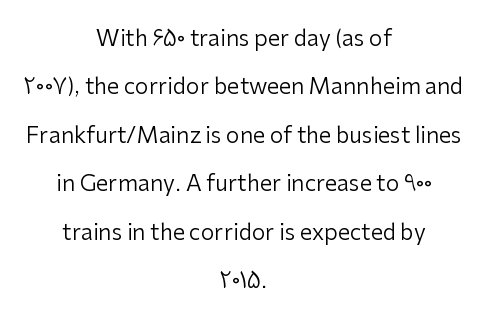
{"italic": "no", "bold": "no", "underline": "no", "align": "center", "line_spacing": "loose", "line_spacing_ratio": 2.2, "letter_spacing": "normal", "letter_spacing_em": 0.0, "glyph_px": 22}
